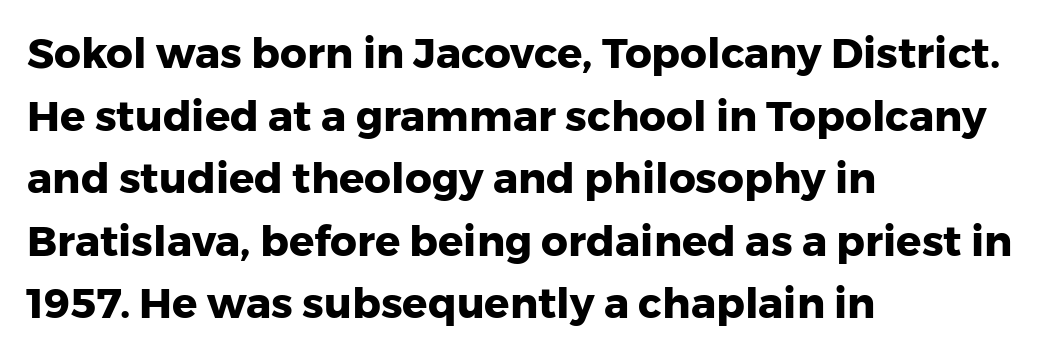
{"serif": "no", "italic": "no", "bold": "yes", "weight": "heavy", "width": "normal", "stroke_contrast": "low", "x_height": "medium", "monospaced": "no", "underline": "no", "align": "left", "line_spacing": "normal", "line_spacing_ratio": 1.49, "letter_spacing": "normal", "letter_spacing_em": 0.0, "glyph_px": 42}
